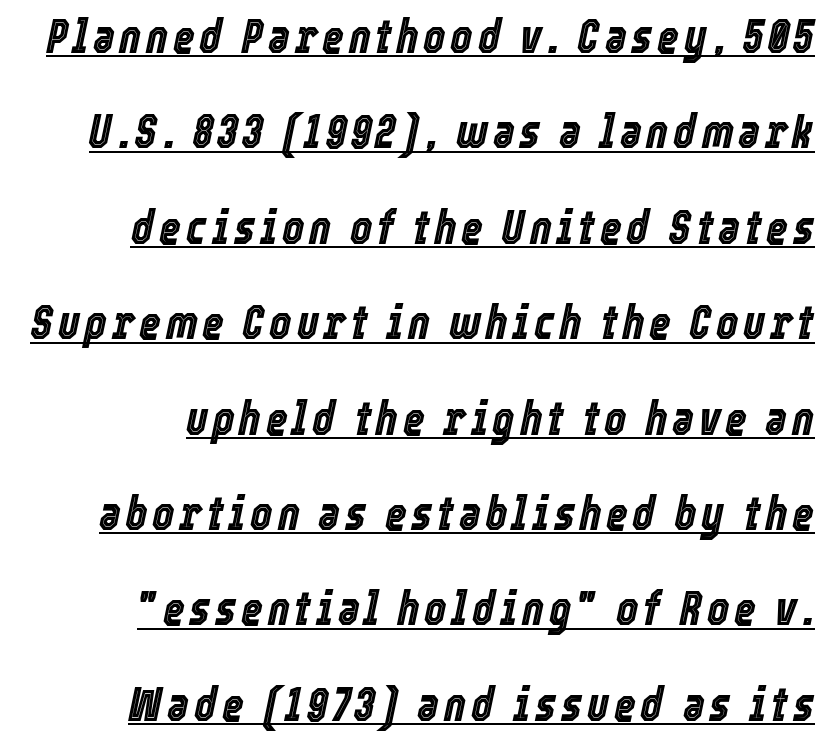
These lines were composed using italics. The paragraph has a hard right edge and a soft left edge. You could fit nearly another row in the gap between these rows. The face used here appears with an underline applied. Looks like regular typesetting: each glyph gets only the width it needs.
